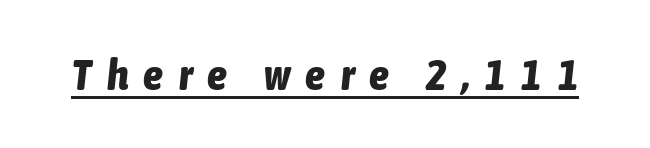
Characters follow at a spacing far wider than the type designer built in. A typesetter would call this proportional, since set widths differ per character. The rendered words wear a rule along their underside. Compared with ordinary roman type, these characters are visibly tilted.
